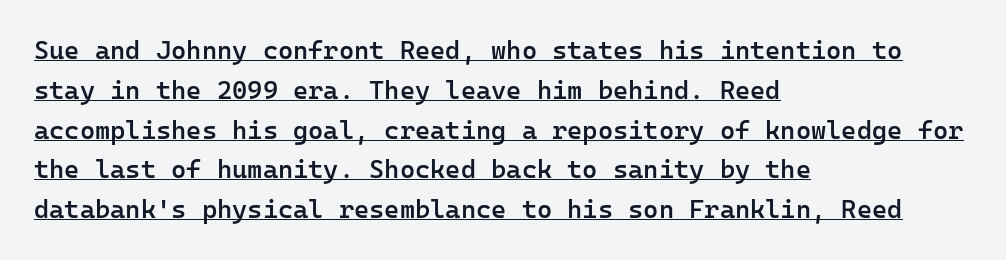
The image shows 26 px text type, upright; set left-aligned, normal line spacing (1.53x), normal letter spacing, underlined.
